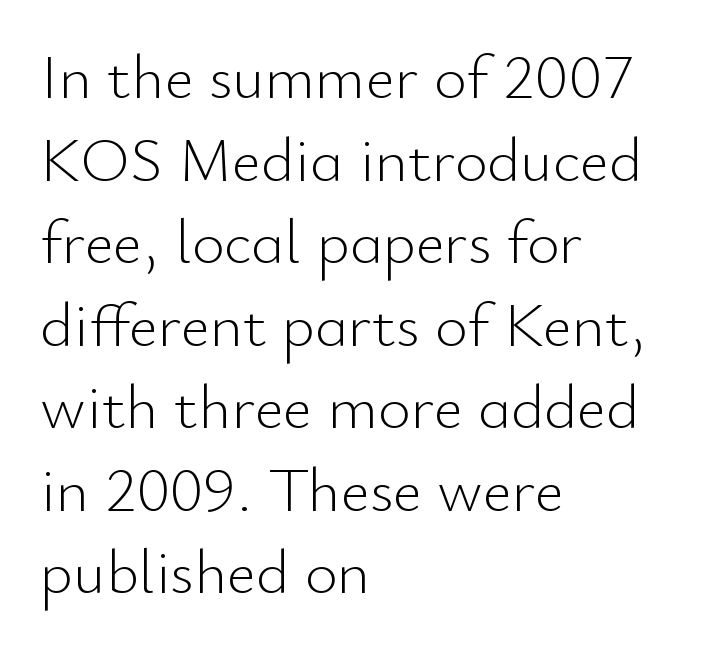
The image shows 63 px light sans-serif type, upright; set left-aligned, normal line spacing (1.31x), normal letter spacing, not underlined; low stroke contrast and a small x-height.
